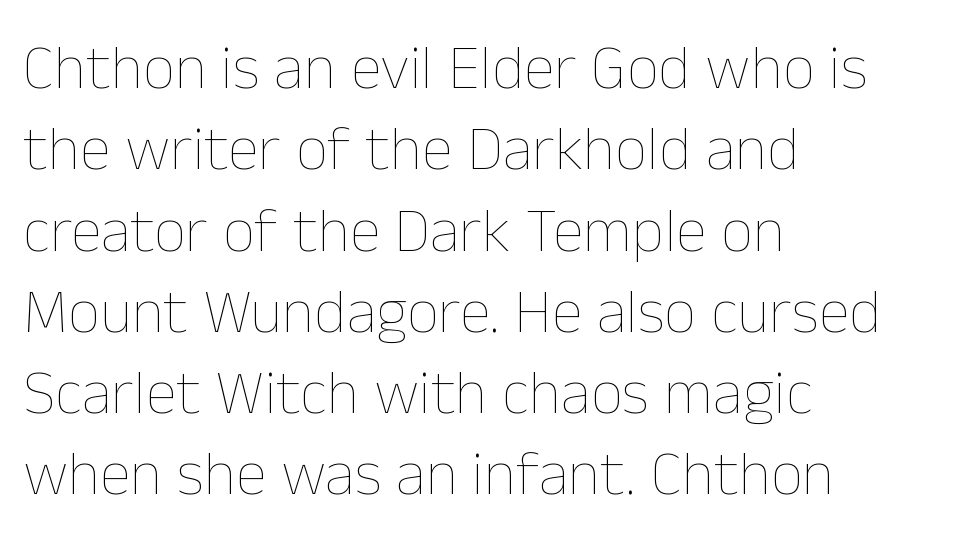
The image shows 63 px thin type, upright; set left-aligned, normal line spacing (1.29x), normal letter spacing, not underlined; low stroke contrast and a medium x-height.
